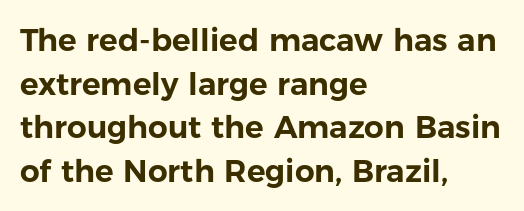
A typesetter would call this leading conventional body-copy spacing. The gaps between neighbouring characters are ordinary and unremarkable. Teacher's note: observe the even left margin — that is flush-left alignment. The passage shown is typed in a proportional face where columns would drift.
